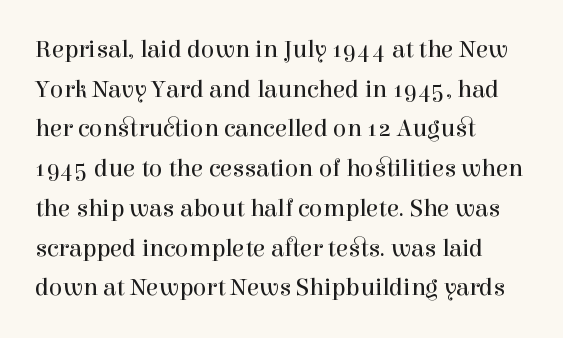
The image shows 25 px text type, upright; set left-aligned, normal line spacing (1.59x), normal letter spacing, not underlined.
